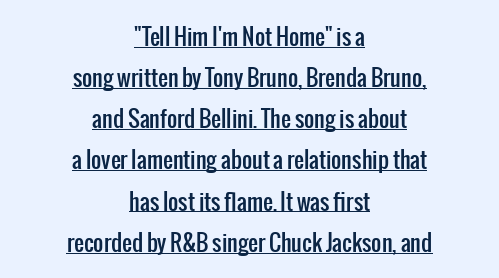
{"italic": "no", "underline": "yes", "align": "center", "line_spacing_ratio": 1.87, "letter_spacing": "normal", "letter_spacing_em": 0.0, "glyph_px": 22}
